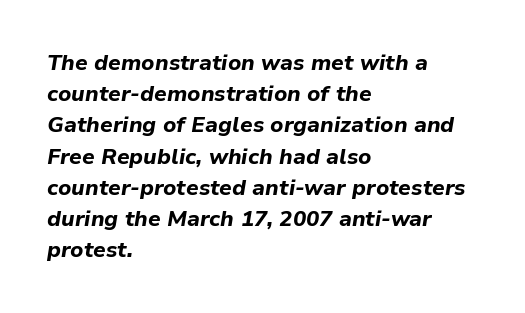
{"italic": "yes", "lean": "right", "slant_degrees": 9, "bold": "yes", "underline": "no", "align": "left", "line_spacing": "normal", "line_spacing_ratio": 1.42, "letter_spacing": "normal", "letter_spacing_em": 0.0, "glyph_px": 22}
